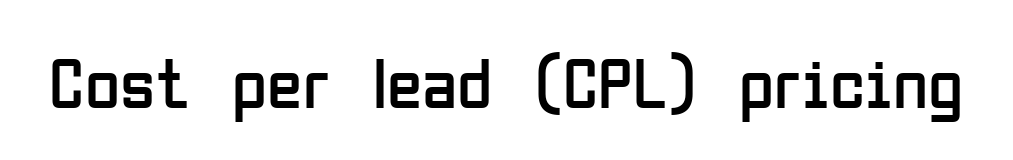
The image shows 72 px regular-weight, condensed sans-serif type, upright; set normal letter spacing, not underlined; low stroke contrast and a medium x-height.
